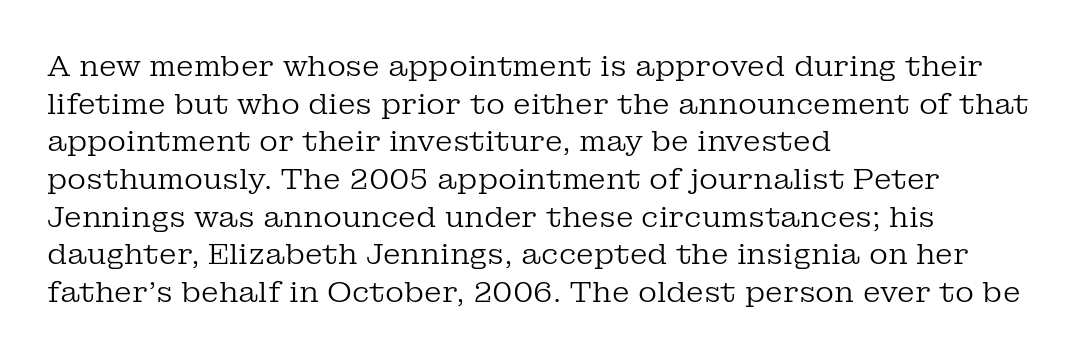
{"serif": "yes", "italic": "no", "bold": "no", "weight": "regular", "width": "normal", "stroke_contrast": "low", "x_height": "medium", "monospaced": "no", "underline": "no", "align": "left", "line_spacing": "normal", "line_spacing_ratio": 1.3, "letter_spacing": "normal", "letter_spacing_em": 0.0, "glyph_px": 29}
